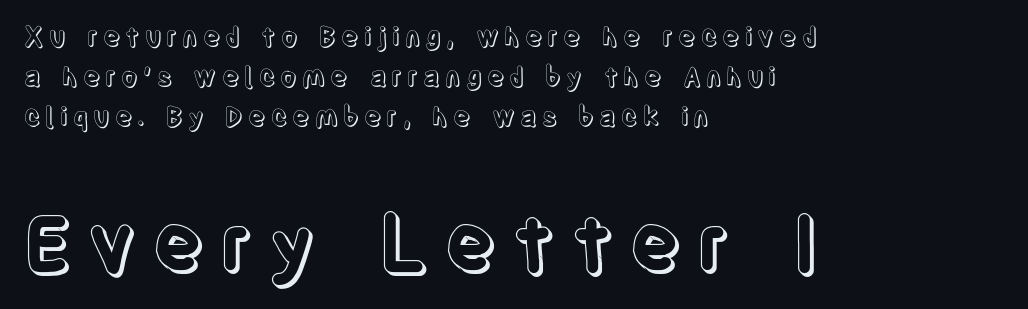
Q: Is the text italic (slanted)? A: No, it is upright.
Q: Is the text underlined? A: No.
Q: How is the paragraph aligned? A: Left-aligned.
Q: Is the spacing between lines tight, normal or loose? A: Normal.
Q: Which block of text is set in a larger size, the first (top) or the second (bottom)? A: The second (bottom) one.
Q: Width (condensed, normal, or wide)? A: Condensed.
Q: x-height? A: Large.
Q: Monospaced? A: No.
